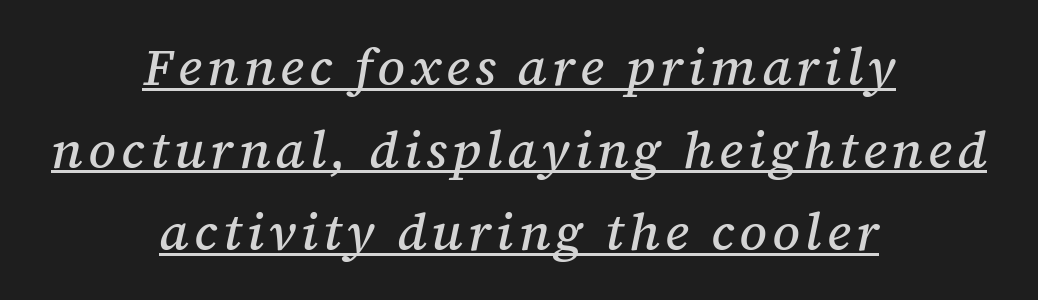
{"serif": "yes", "italic": "yes", "lean": "right", "slant_degrees": 12, "width": "normal", "stroke_contrast": "medium", "x_height": "medium", "monospaced": "no", "underline": "yes", "align": "center", "line_spacing": "normal", "line_spacing_ratio": 1.59, "glyph_px": 52}
